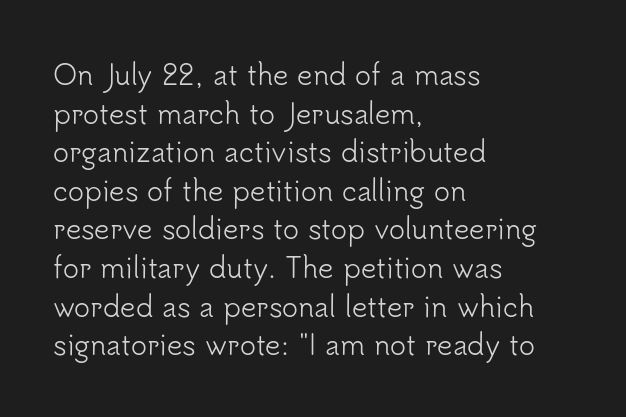
The image shows 27 px text type, upright; set left-aligned, normal line spacing (1.43x), normal letter spacing, not underlined.
